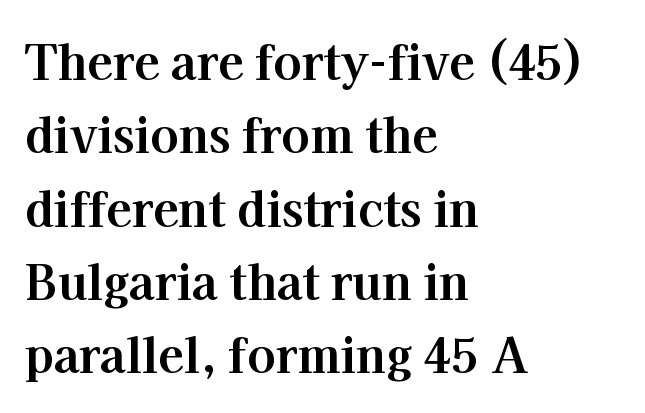
{"serif": "yes", "italic": "no", "bold": "yes", "weight": "bold", "width": "normal", "stroke_contrast": "high", "x_height": "medium", "monospaced": "no", "underline": "no", "align": "left", "line_spacing": "normal", "line_spacing_ratio": 1.56, "letter_spacing": "normal", "letter_spacing_em": 0.0, "glyph_px": 47}
